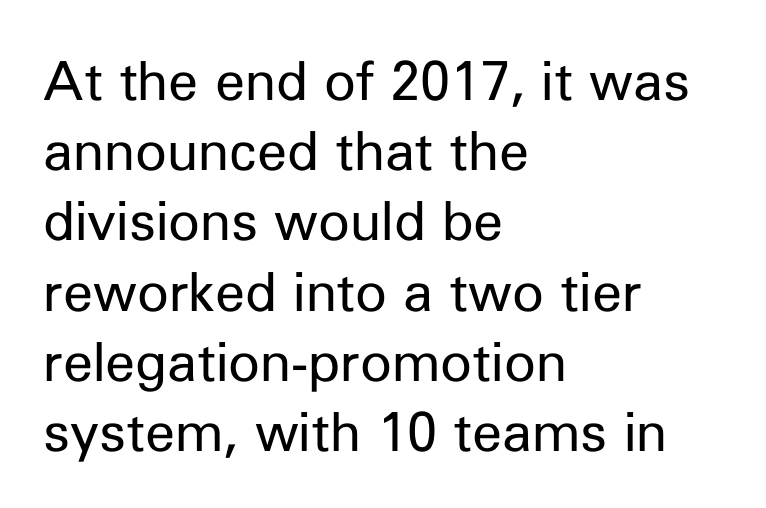
The face used here is rendered with its standard letterfit. In terms of posture, this sample is upright. Type without underlining. Heaviness? Minimal to ordinary, like unemphasized prose. Reading down the column, the eye jumps a familiar distance to each next line.
